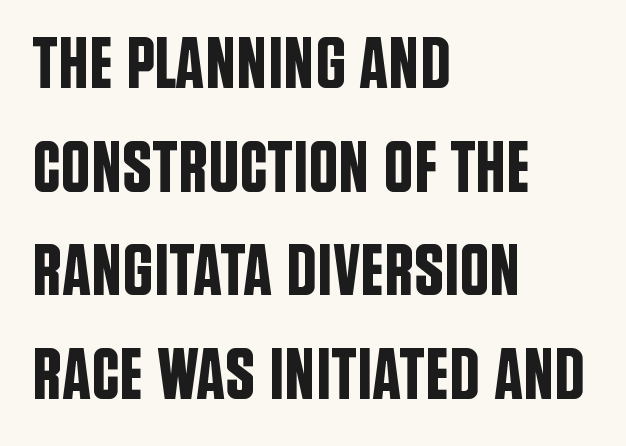
Is this a sans? Yes — the strokes have no serifs. Looks like regular typesetting: each glyph gets only the width it needs. These lines are set flush left with a ragged right edge. A clean baseline with only descenders dipping below it. Interline gaps are of average width in this sample. Is the letter spacing exaggerated? No — it looks like the ordinary default.
